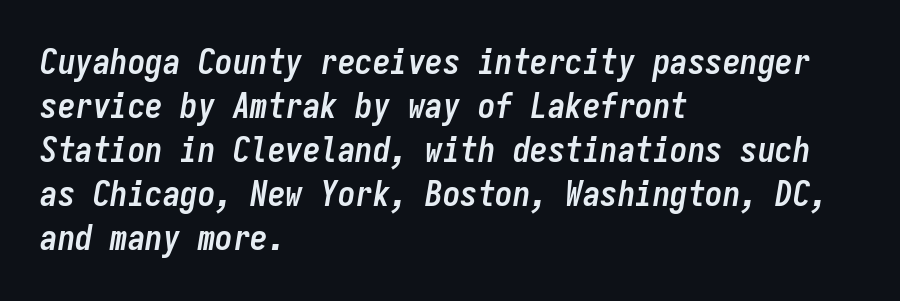
Q: Is the text bold? A: Yes.
Q: Is the text italic (slanted)? A: Yes, it leans right by about 9 degrees.
Q: Is the text underlined? A: No.
Q: How is the paragraph aligned? A: Left-aligned.
Q: Is the spacing between letters normal or unusually wide? A: Normal.
Q: Is the spacing between lines tight, normal or loose? A: Normal.
Q: Width (condensed, normal, or wide)? A: Condensed.
Q: Stroke contrast? A: Low.
Q: x-height? A: Medium.
Q: Monospaced? A: Yes.
